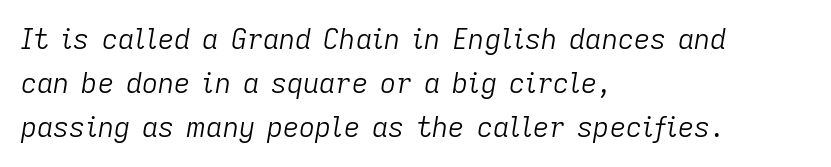
The image shows 28 px light type, italic (leaning right); set left-aligned, normal line spacing (1.58x), normal letter spacing, not underlined; low stroke contrast and a medium x-height.
